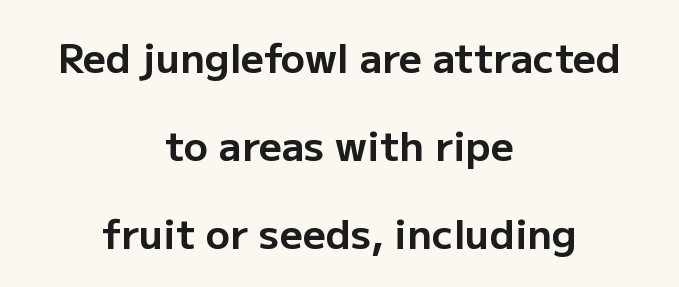
Pretty heavy lettering here — definitely bold. If you measured baseline to baseline, you'd find a long distance. Each letter's strokes conclude bluntly, with no projecting serifs. The rag falls on both sides of this text block equally. Posture: straight, roman, zero tilt. You could not count columns in this text — the font is proportionally spaced.
